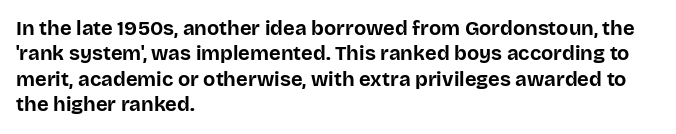
{"italic": "no", "bold": "yes", "underline": "no", "align": "left", "line_spacing": "normal", "line_spacing_ratio": 1.27, "letter_spacing": "normal", "letter_spacing_em": 0.0, "glyph_px": 20}
